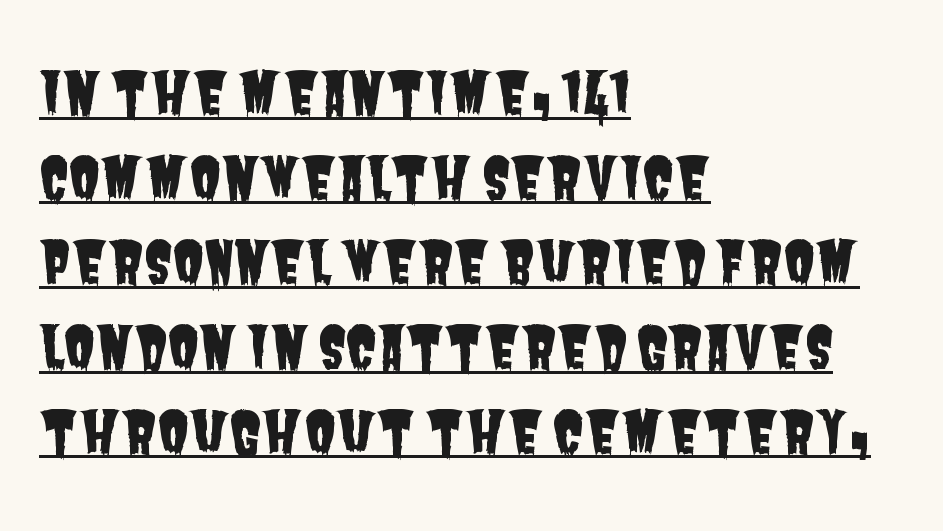
The image shows 58 px condensed sans-serif type; set left-aligned, normal line spacing (1.46x), normal letter spacing, underlined; low stroke contrast and a large x-height.
